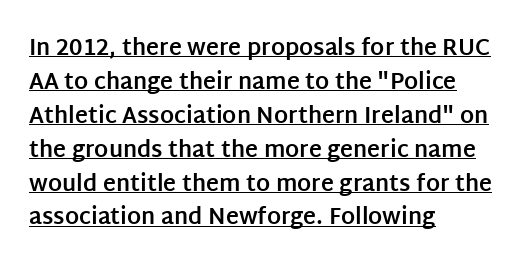
The image shows 22 px bold type, upright; set left-aligned, normal line spacing (1.54x), normal letter spacing, underlined.
